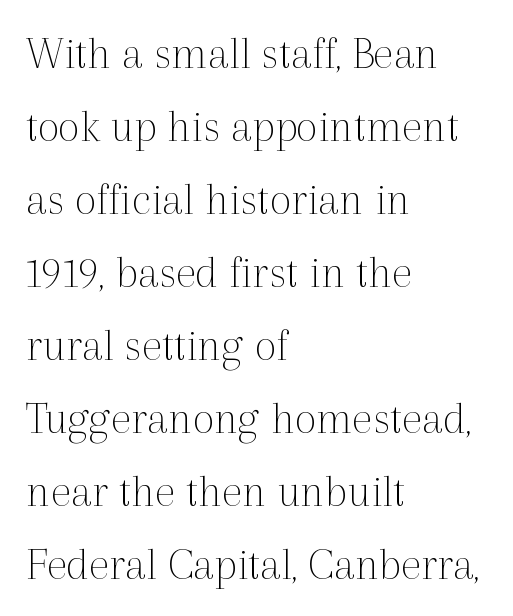
Beneath every word, the page is bare. Characters follow at the spacing the type designer built in. Compared with typical paragraphs, the rows here are spaced about the same. Looks like regular typesetting: each glyph gets only the width it needs. To sum up the face: it has serifs. Weight: not bold — regular or lighter.
